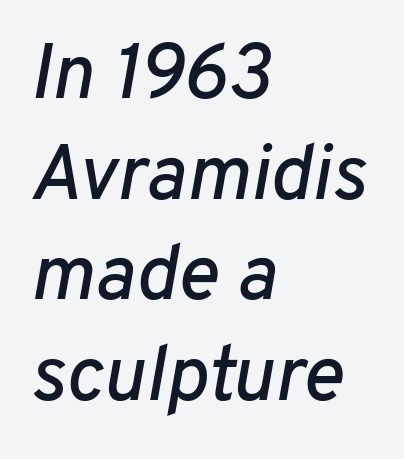
The face used here is rendered with its standard letterfit. Left-aligned paragraph, ragged on the right. The passage shown is not underscored anywhere. Slanted lettering throughout.
